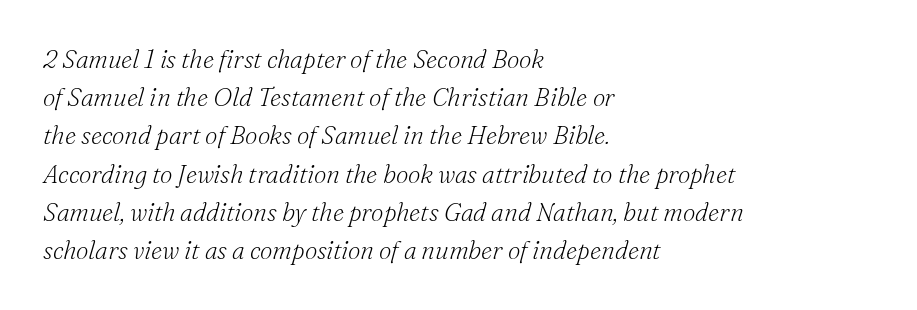
Line spacing here is normal. Rendered with sloped, italic letterforms. This rendering leaves character spacing at its baseline value. Each line starts at the same left margin while the right side varies.
